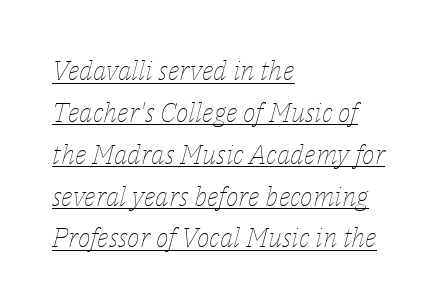
The image shows 27 px text type, italic (leaning right); set left-aligned, normal line spacing (1.55x), normal letter spacing, underlined.
